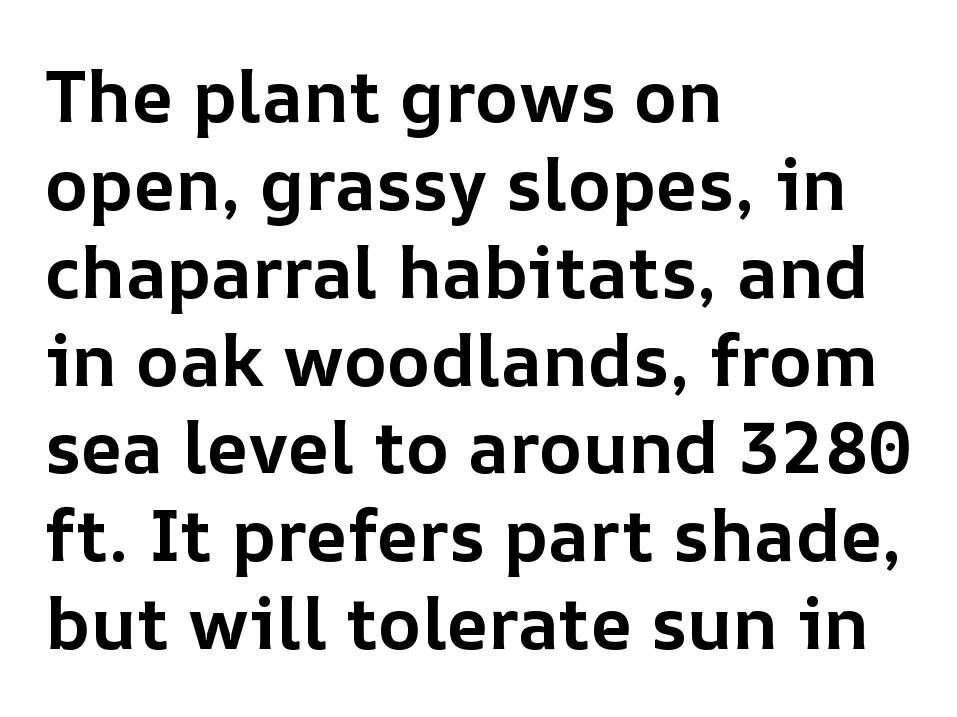
{"italic": "no", "bold": "yes", "weight": "bold", "width": "normal", "stroke_contrast": "low", "x_height": "medium", "monospaced": "no", "underline": "no", "align": "left", "line_spacing_ratio": 1.22, "letter_spacing": "normal", "letter_spacing_em": 0.0, "glyph_px": 72}
